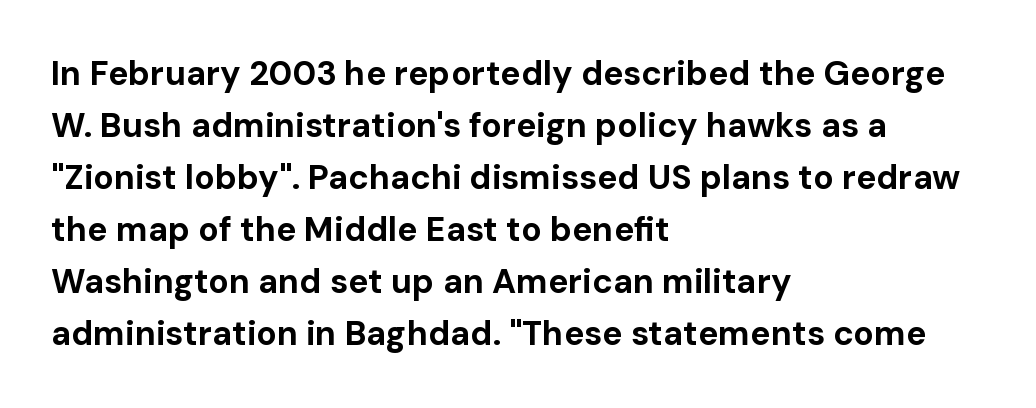
{"serif": "no", "italic": "no", "bold": "yes", "weight": "bold", "width": "normal", "stroke_contrast": "low", "x_height": "medium", "monospaced": "no", "underline": "no", "align": "left", "line_spacing": "normal", "line_spacing_ratio": 1.53, "letter_spacing": "normal", "letter_spacing_em": 0.0, "glyph_px": 34}
